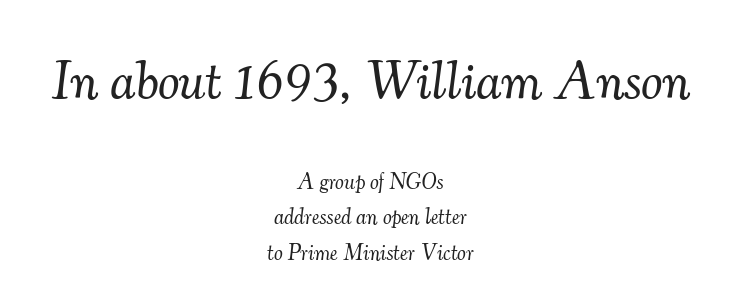
The text block is weighted toward neither margin, spreading evenly from the middle. The passage shown is typeset with a serif family. Varying glyph widths throughout — classic text-font behaviour. The face used here appears at its bigger size in the upper chunk. Spacing between characters is what you'd get straight out of the box.
